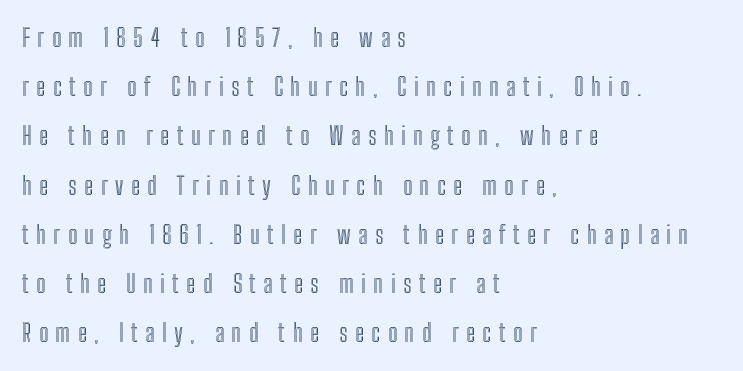
Where is the straight margin? On the left. This sample trades compactness for vertical openness between lines. The tracking reads as deliberately expanded to a designer's eye. These lines were composed using upright roman letters.
